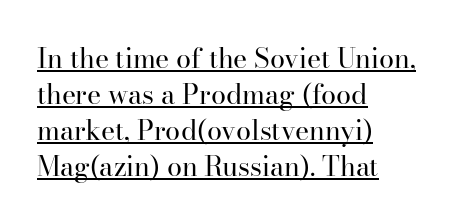
{"italic": "no", "bold": "no", "underline": "yes", "align": "left", "line_spacing": "normal", "line_spacing_ratio": 1.33, "letter_spacing": "normal", "letter_spacing_em": 0.0, "glyph_px": 27}
